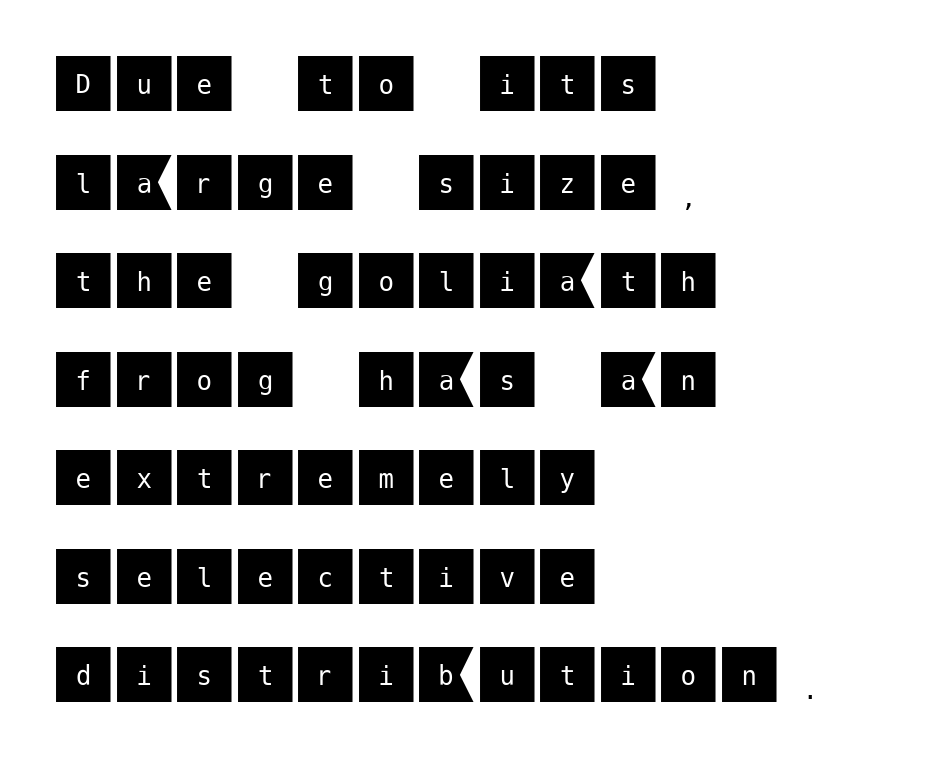
The image shows 62 px sans-serif type, upright; set left-aligned, normal line spacing (1.59x), normal letter spacing, not underlined; medium stroke contrast and a large x-height.
